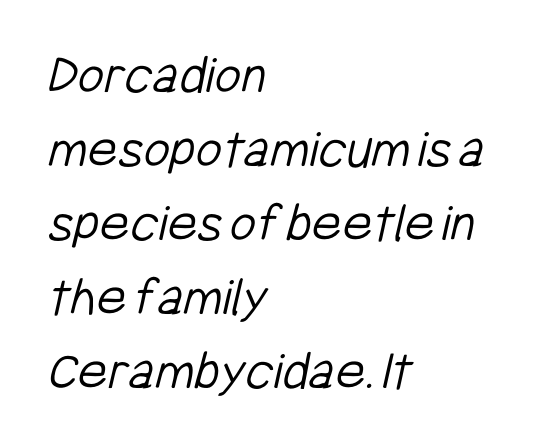
{"serif": "no", "bold": "no", "weight": "light", "width": "condensed", "stroke_contrast": "low", "x_height": "medium", "monospaced": "no", "underline": "no", "align": "left", "line_spacing": "normal", "line_spacing_ratio": 1.3, "letter_spacing": "normal", "letter_spacing_em": 0.0, "glyph_px": 57}
